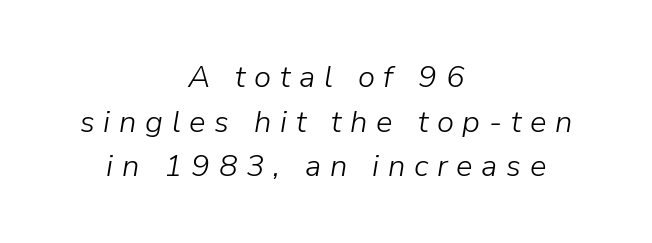
The image shows 31 px light type, italic (leaning right); set centered, normal line spacing (1.44x), unusually wide letter spacing (+0.28 em), not underlined; low stroke contrast and a medium x-height.
